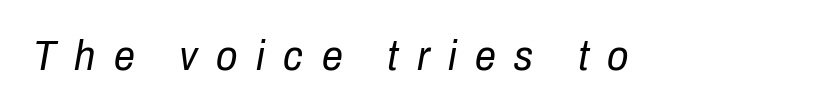
{"italic": "yes", "lean": "right", "slant_degrees": 10, "bold": "no", "weight": "regular", "width": "condensed", "stroke_contrast": "low", "x_height": "medium", "monospaced": "no", "underline": "no", "letter_spacing": "wide", "letter_spacing_em": 0.44, "glyph_px": 42}
